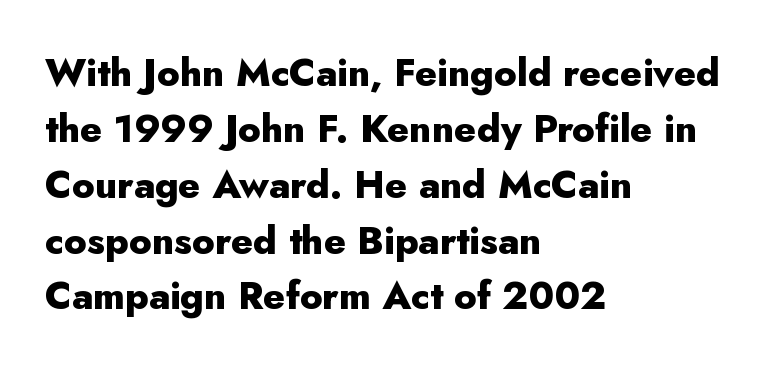
To sum up the face: it is a sans, with no serifs. The letters sit at their default tracking, neither squeezed nor spread. Whoever set this chose a conventional vertical rhythm. Character widths vary here, with narrow letters taking less room than wide ones.
